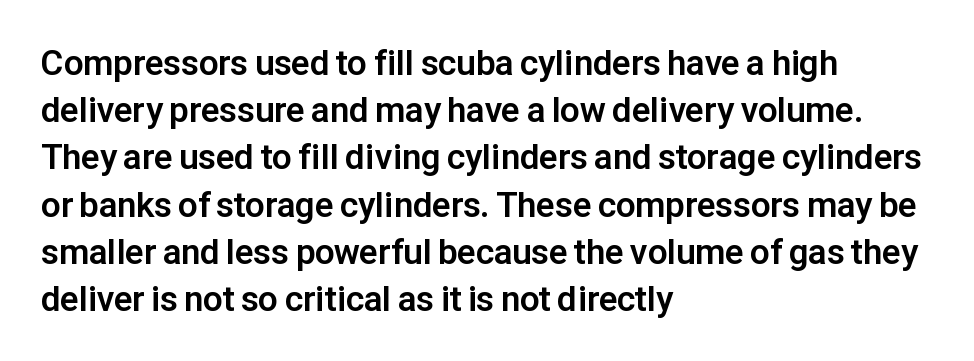
Proportional: the letters do not fall into vertical columns. The designer went with a sans here, leaving each stem footless. The leading is moderate, giving the passage an even texture. Ordinary non-slanted type is in use.
